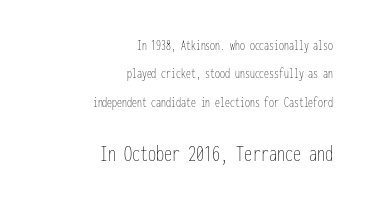
Q: Is the text bold? A: No.
Q: Is the text italic (slanted)? A: No, it is upright.
Q: Is the text underlined? A: No.
Q: How is the paragraph aligned? A: Right-aligned.
Q: Is the spacing between letters normal or unusually wide? A: Normal.
Q: Is the spacing between lines tight, normal or loose? A: Loose.
Q: Which block of text is set in a larger size, the first (top) or the second (bottom)? A: The second (bottom) one.
